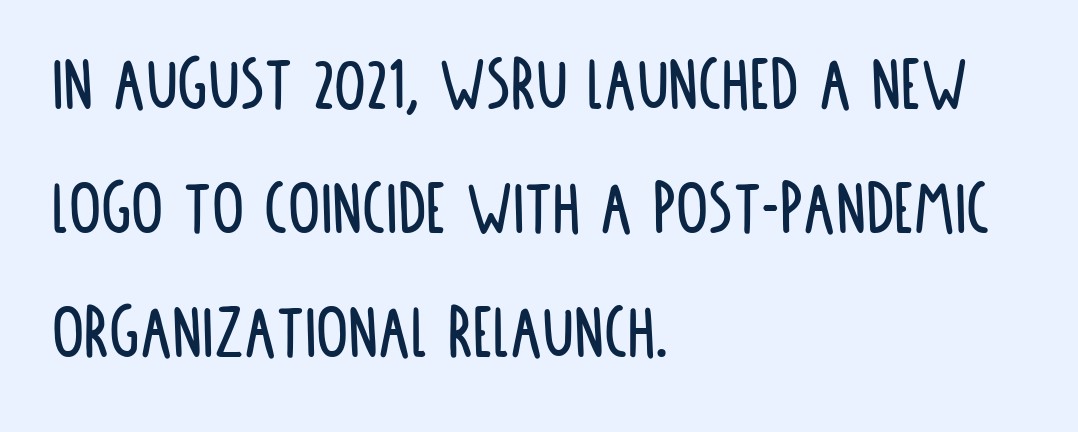
Q: Is the text italic (slanted)? A: No, it is upright.
Q: Is the typeface a serif or a sans-serif typeface? A: Sans-serif.
Q: Is the text underlined? A: No.
Q: How is the paragraph aligned? A: Left-aligned.
Q: Is the spacing between letters normal or unusually wide? A: Normal.
Q: Is the spacing between lines tight, normal or loose? A: Normal.
Q: Width (condensed, normal, or wide)? A: Condensed.
Q: Stroke contrast? A: Low.
Q: x-height? A: Large.
Q: Monospaced? A: No.
